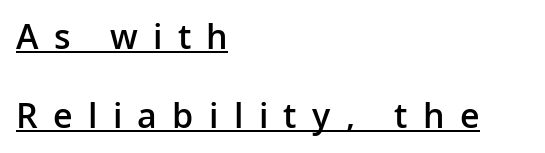
The face used here is proportionally spaced, like ordinary book or web type. The paragraph has a hard left edge and a soft right edge. The gaps between neighbouring characters are conspicuously large. A roman cut, with each character standing at attention. What decoration does the sample have? An underline. The space between consecutive lines is lavish.
